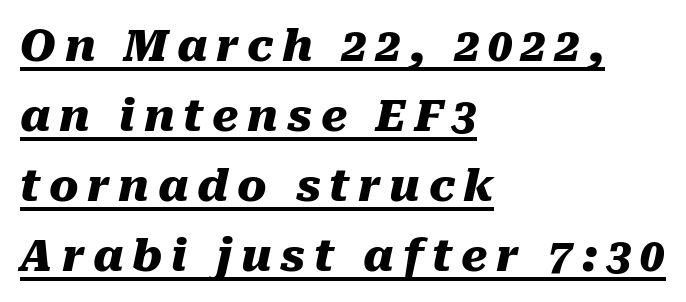
{"italic": "yes", "lean": "right", "slant_degrees": 10, "bold": "yes", "weight": "heavy", "width": "normal", "stroke_contrast": "medium", "x_height": "medium", "monospaced": "no", "underline": "yes", "align": "left", "line_spacing": "normal", "line_spacing_ratio": 1.59, "letter_spacing": "wide", "letter_spacing_em": 0.2, "glyph_px": 44}
